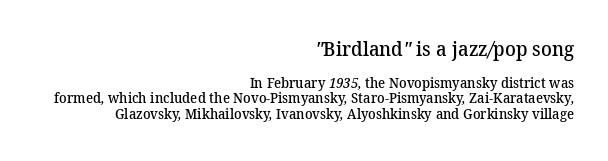
{"bold": "semi", "underline": "no", "align": "right", "line_spacing": "tight", "line_spacing_ratio": 1.13, "letter_spacing": "normal", "letter_spacing_em": 0.0, "larger_block": "first", "size_ratio": 1.43, "glyph_px": 20}
